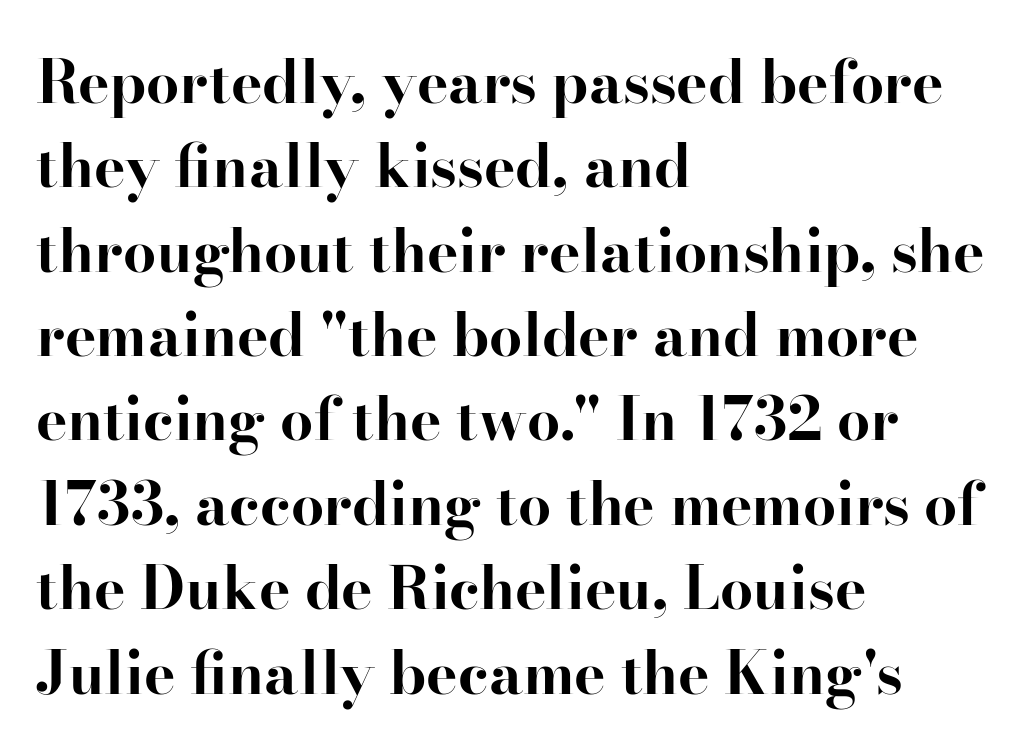
The image shows 59 px bold serif type, upright; set left-aligned, normal line spacing (1.43x), normal letter spacing, not underlined; high stroke contrast and a small x-height.
